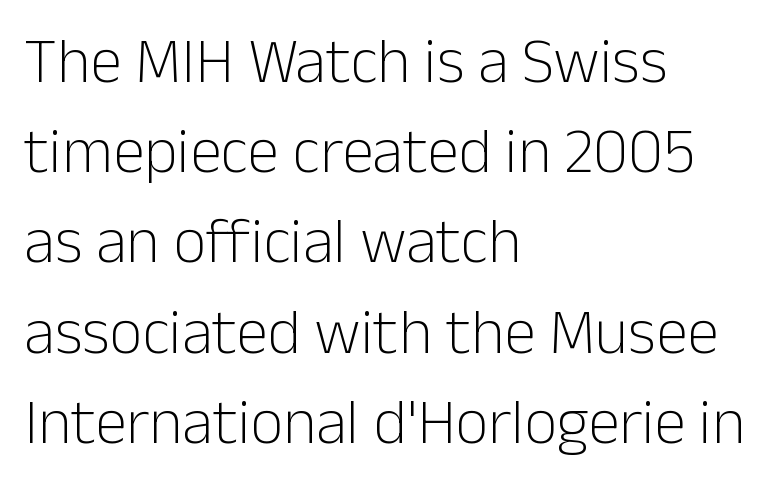
The image shows 64 px light sans-serif type, upright; set left-aligned, normal line spacing (1.41x), normal letter spacing, not underlined; low stroke contrast and a medium x-height.
